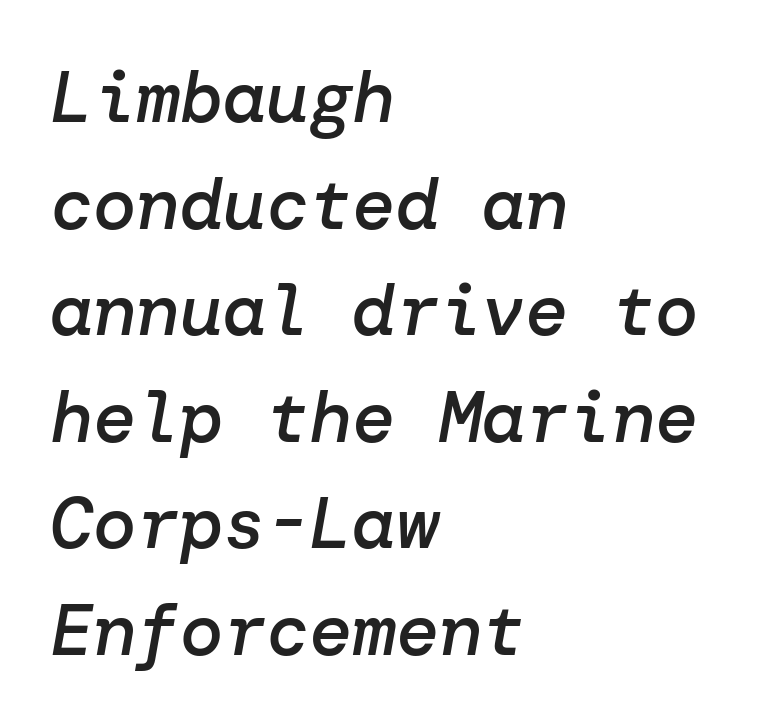
The image shows 72 px semibold type, italic (leaning right); set left-aligned, normal line spacing (1.48x), normal letter spacing, not underlined; low stroke contrast and a medium x-height.
